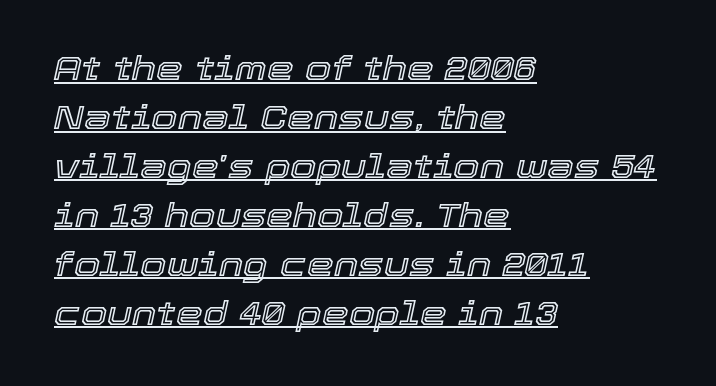
{"italic": "yes", "lean": "right", "slant_degrees": 12, "width": "normal", "x_height": "medium", "monospaced": "no", "underline": "yes", "align": "left", "line_spacing": "normal", "line_spacing_ratio": 1.44, "letter_spacing": "normal", "letter_spacing_em": 0.0, "glyph_px": 34}
